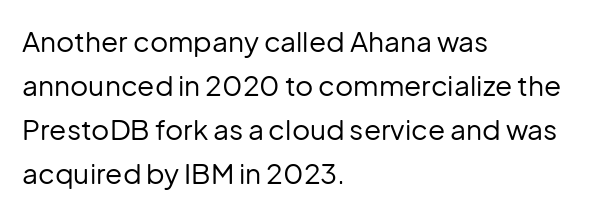
Q: Is the text bold? A: No.
Q: Is the text italic (slanted)? A: No, it is upright.
Q: Is the typeface a serif or a sans-serif typeface? A: Sans-serif.
Q: Is the text underlined? A: No.
Q: How is the paragraph aligned? A: Left-aligned.
Q: Is the spacing between letters normal or unusually wide? A: Normal.
Q: Is the spacing between lines tight, normal or loose? A: Normal.
Q: Width (condensed, normal, or wide)? A: Normal.
Q: Stroke contrast? A: Low.
Q: x-height? A: Medium.
Q: Monospaced? A: No.
